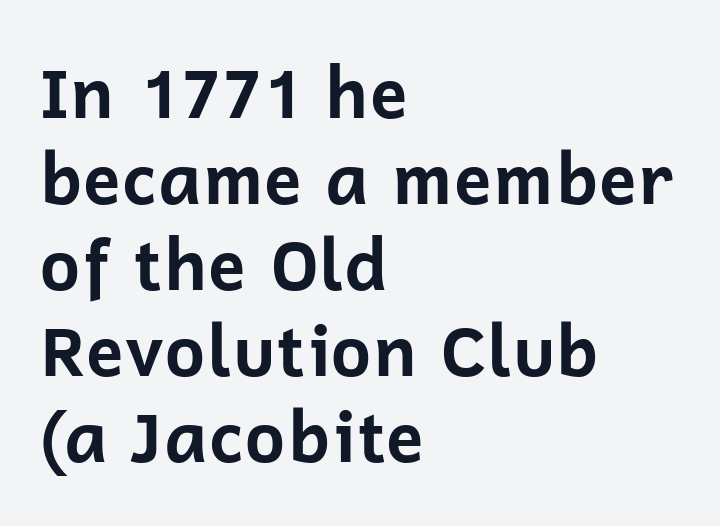
{"serif": "no", "italic": "no", "bold": "yes", "weight": "bold", "width": "normal", "stroke_contrast": "low", "x_height": "medium", "monospaced": "no", "underline": "no", "align": "left", "line_spacing_ratio": 1.23, "letter_spacing": "normal", "letter_spacing_em": 0.0, "glyph_px": 70}
